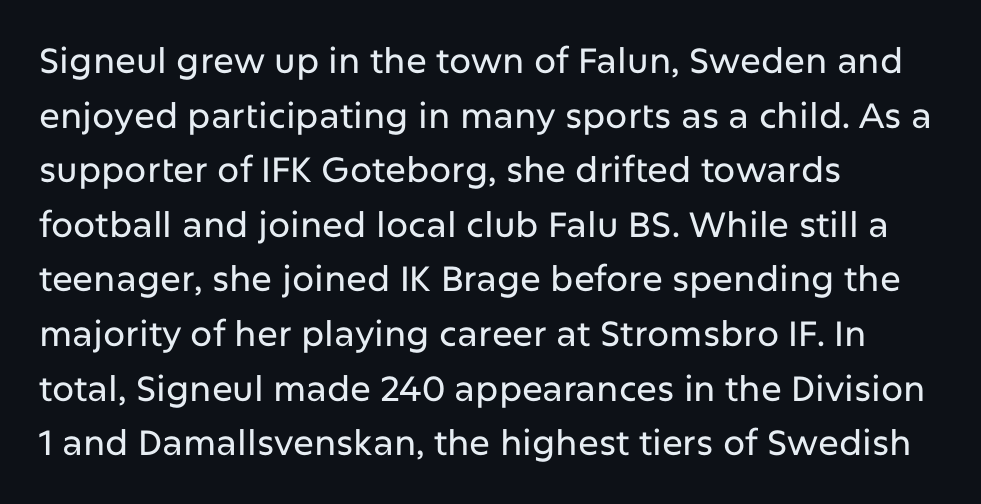
Q: Is the text italic (slanted)? A: No, it is upright.
Q: Is the typeface a serif or a sans-serif typeface? A: Sans-serif.
Q: Is the text underlined? A: No.
Q: How is the paragraph aligned? A: Left-aligned.
Q: Is the spacing between letters normal or unusually wide? A: Normal.
Q: Is the spacing between lines tight, normal or loose? A: Normal.
Q: Width (condensed, normal, or wide)? A: Normal.
Q: Stroke contrast? A: Low.
Q: x-height? A: Medium.
Q: Monospaced? A: No.
